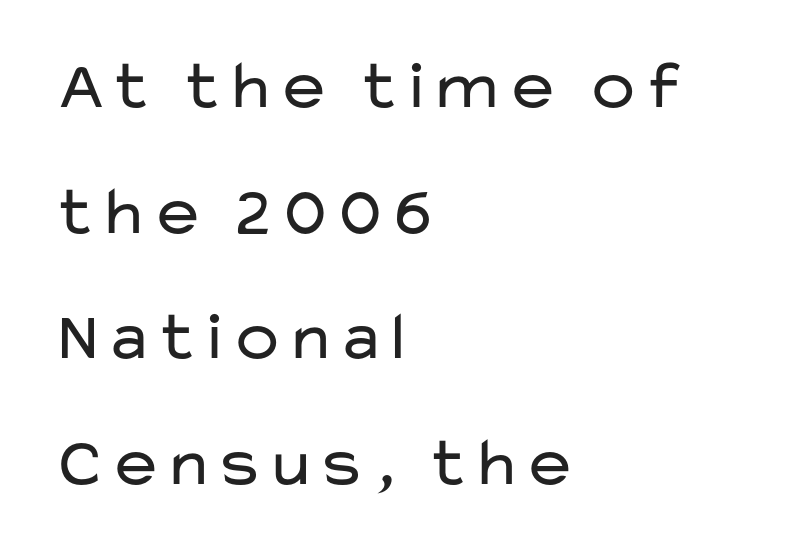
Q: Is the text bold? A: No.
Q: Is the text italic (slanted)? A: No, it is upright.
Q: Is the typeface a serif or a sans-serif typeface? A: Sans-serif.
Q: Is the text underlined? A: No.
Q: How is the paragraph aligned? A: Left-aligned.
Q: Is the spacing between letters normal or unusually wide? A: Normal.
Q: Width (condensed, normal, or wide)? A: Wide.
Q: Stroke contrast? A: Low.
Q: x-height? A: Medium.
Q: Monospaced? A: No.
